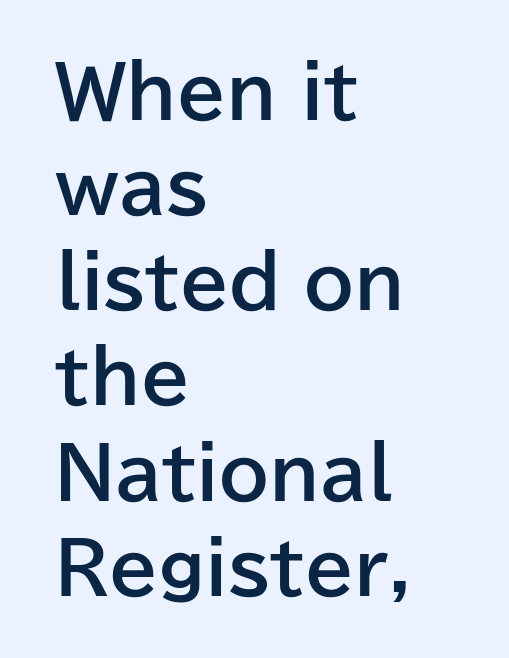
Nobody drew a line under any word here. Leftover space on each line is placed entirely after the last word. A sans-serif font was chosen for this passage. Summary of vertical rhythm: regular, with standard interline spacing.
